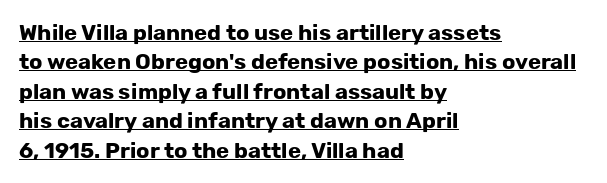
{"italic": "no", "bold": "yes", "underline": "yes", "align": "left", "line_spacing": "normal", "line_spacing_ratio": 1.34, "letter_spacing": "normal", "letter_spacing_em": 0.0, "glyph_px": 22}
